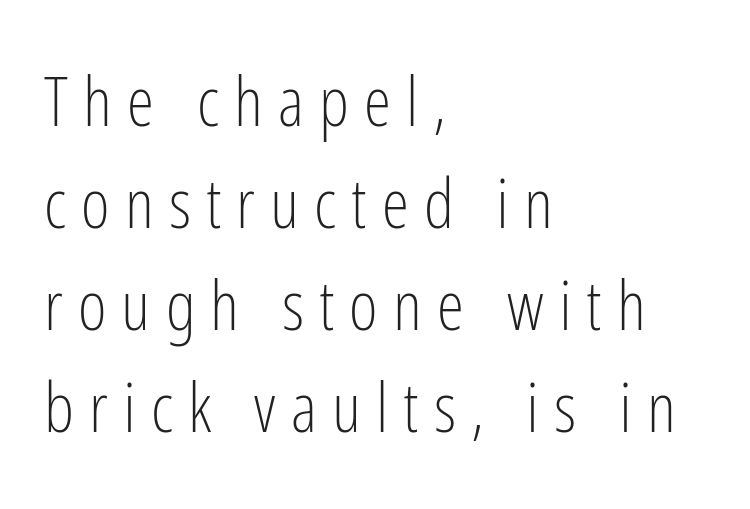
{"serif": "no", "italic": "no", "bold": "no", "weight": "light", "width": "condensed", "stroke_contrast": "low", "x_height": "medium", "monospaced": "no", "underline": "no", "align": "left", "line_spacing": "normal", "line_spacing_ratio": 1.48, "letter_spacing": "wide", "letter_spacing_em": 0.22, "glyph_px": 69}
